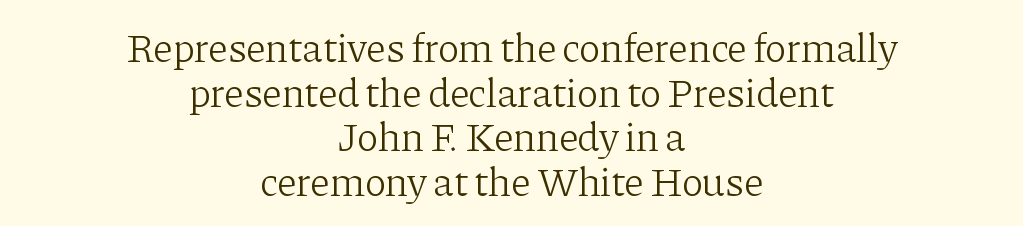
Vertical spacing — tight. Glance below the letters and you will spot only blank space. Think of a printed novel: that variable character pitch is what you see here. The type sits square on the baseline with zero lean. The passage shown is not bold in any degree.
